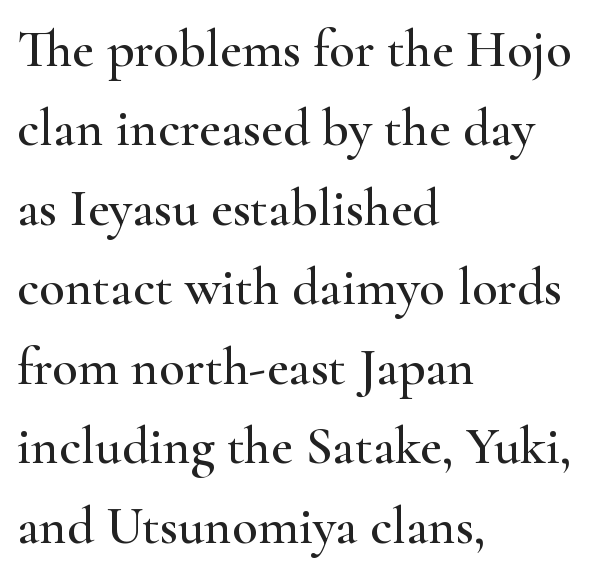
Q: Is the text italic (slanted)? A: No, it is upright.
Q: Is the typeface a serif or a sans-serif typeface? A: Serif.
Q: Is the text underlined? A: No.
Q: How is the paragraph aligned? A: Left-aligned.
Q: Is the spacing between letters normal or unusually wide? A: Normal.
Q: Is the spacing between lines tight, normal or loose? A: Normal.
Q: Width (condensed, normal, or wide)? A: Wide.
Q: Stroke contrast? A: High.
Q: x-height? A: Small.
Q: Monospaced? A: No.
